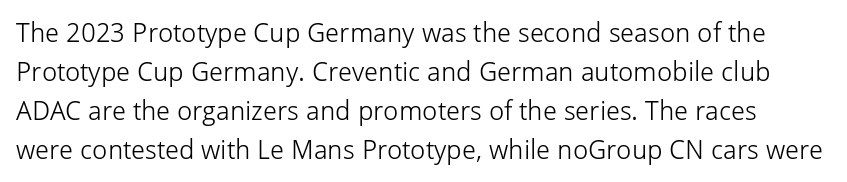
Q: Is the text bold? A: No.
Q: Is the text italic (slanted)? A: No, it is upright.
Q: Is the text underlined? A: No.
Q: Is the spacing between letters normal or unusually wide? A: Normal.
Q: Is the spacing between lines tight, normal or loose? A: Normal.
